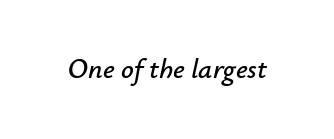
Looks like regular typesetting: each glyph gets only the width it needs. Beneath every word, the page is bare. Between one letter and the next there's only the usual sliver of space. The typography opts for an oblique posture over an upright one.
